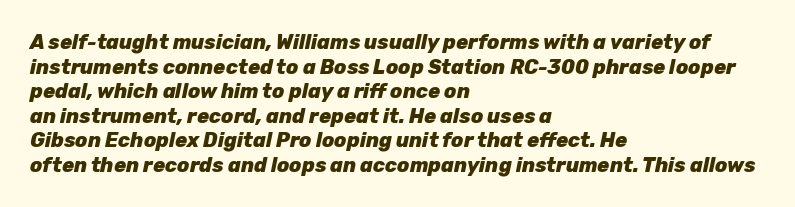
Q: Is the text bold? A: Yes.
Q: Is the text italic (slanted)? A: Yes, it leans right by about 12 degrees.
Q: Is the text underlined? A: No.
Q: How is the paragraph aligned? A: Left-aligned.
Q: Is the spacing between letters normal or unusually wide? A: Normal.
